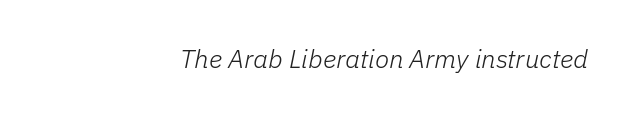
Q: Is the text bold? A: No.
Q: Is the text italic (slanted)? A: Yes, it leans right by about 11 degrees.
Q: Is the text underlined? A: No.
Q: How is the paragraph aligned? A: Right-aligned.
Q: Is the spacing between letters normal or unusually wide? A: Normal.
